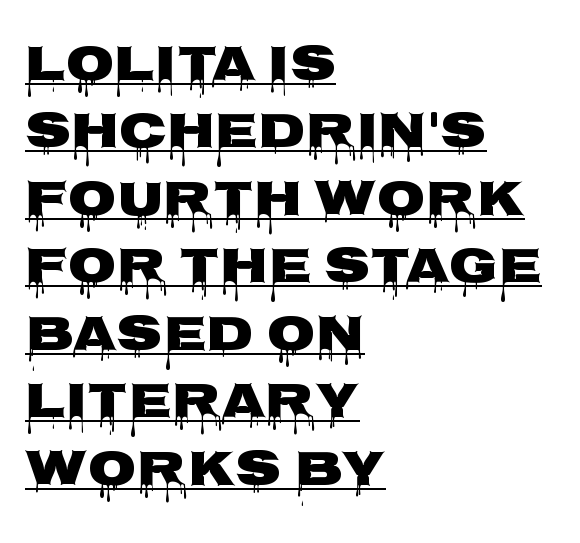
Q: Is the text italic (slanted)? A: No, it is upright.
Q: Is the typeface a serif or a sans-serif typeface? A: Sans-serif.
Q: Is the text underlined? A: Yes.
Q: How is the paragraph aligned? A: Left-aligned.
Q: Is the spacing between letters normal or unusually wide? A: Normal.
Q: Is the spacing between lines tight, normal or loose? A: Normal.
Q: Width (condensed, normal, or wide)? A: Wide.
Q: Stroke contrast? A: Low.
Q: x-height? A: Large.
Q: Monospaced? A: No.
